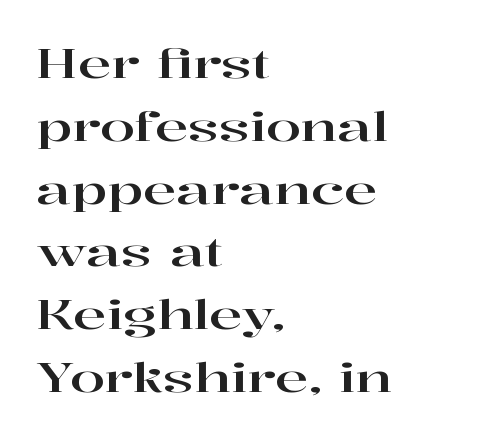
Classification — serif. Nobody touched the tracking dial on this one. Rule under the text: the space is simply empty. The rows are spaced the way most documents space them. If you drew a line through each stem, it would be perfectly vertical.
